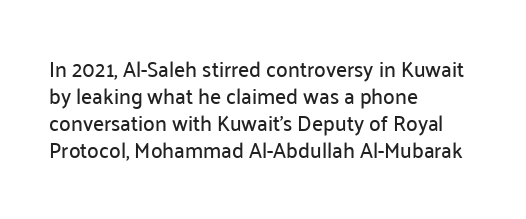
{"italic": "no", "underline": "no", "align": "left", "line_spacing": "normal", "line_spacing_ratio": 1.29, "letter_spacing": "normal", "letter_spacing_em": 0.0, "glyph_px": 21}
